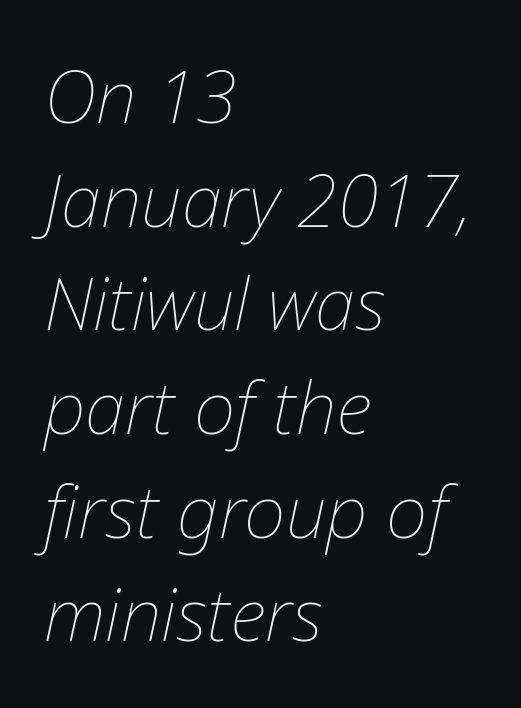
The image shows 73 px thin type, italic (leaning right); set left-aligned, normal line spacing (1.42x), normal letter spacing, not underlined; low stroke contrast and a medium x-height.
